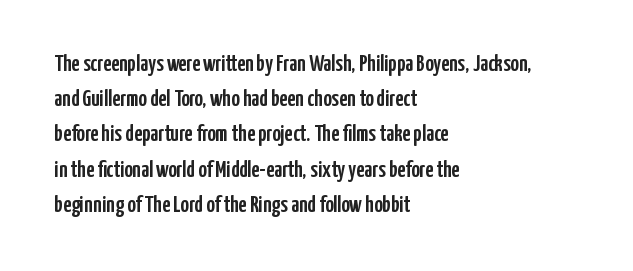
The image shows 23 px text type, upright; set left-aligned, normal line spacing (1.53x), normal letter spacing, not underlined.
